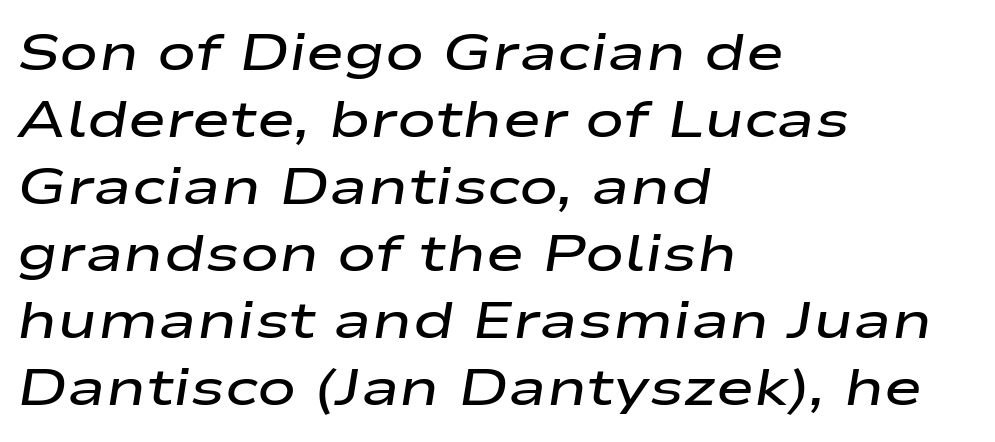
The image shows 52 px semibold, wide type, italic (leaning right); set left-aligned, normal line spacing (1.29x), normal letter spacing, not underlined; low stroke contrast and a medium x-height.
